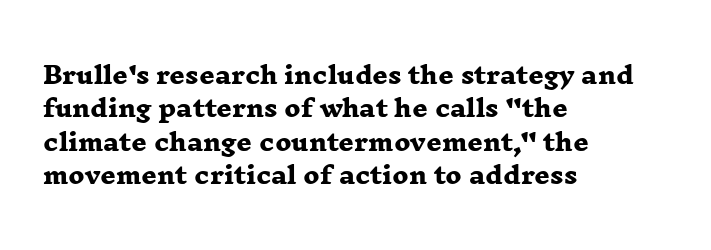
The image shows 24 px bold type; set left-aligned, normal line spacing (1.39x), normal letter spacing, not underlined.
